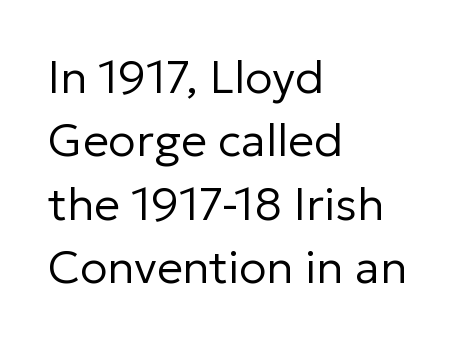
The image shows 46 px regular-weight sans-serif type, upright; set left-aligned, normal line spacing (1.38x), normal letter spacing, not underlined; low stroke contrast and a medium x-height.
